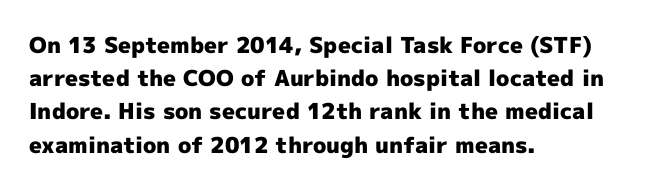
Q: Is the text bold? A: Yes.
Q: Is the text italic (slanted)? A: No, it is upright.
Q: Is the text underlined? A: No.
Q: How is the paragraph aligned? A: Left-aligned.
Q: Is the spacing between letters normal or unusually wide? A: Normal.
Q: Is the spacing between lines tight, normal or loose? A: Normal.
